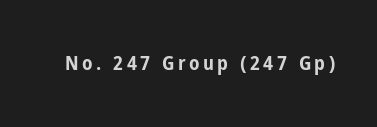
The type sits square on the baseline with zero lean. Lines of text with bare space underneath. Does the weight exceed regular? Yes, all the way to bold.
